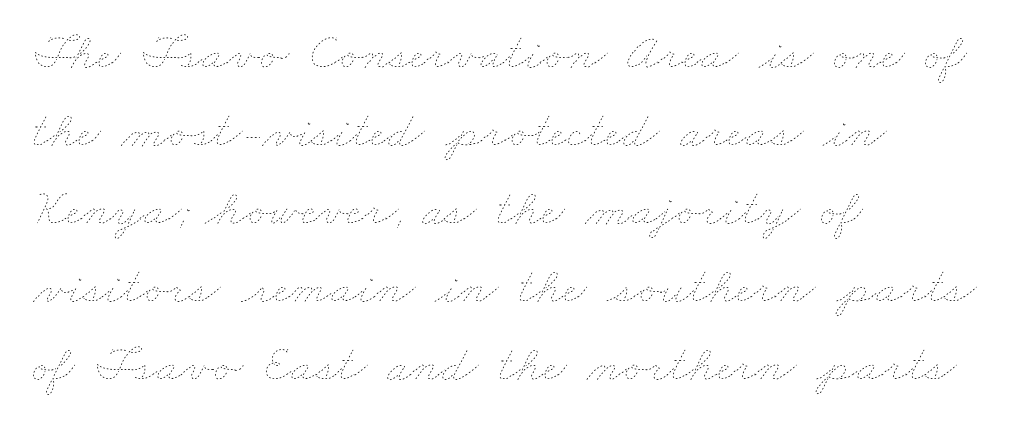
The font sits on the lighter half of the weight spectrum, regular included. The type is set solid horizontally, with unmodified tracking. The lines sit at an ordinary, default distance from one another. The area under the type is left untouched. Each line starts at the same left margin while the right side varies. The rendering uses natural spacing where letterforms have individual widths.
